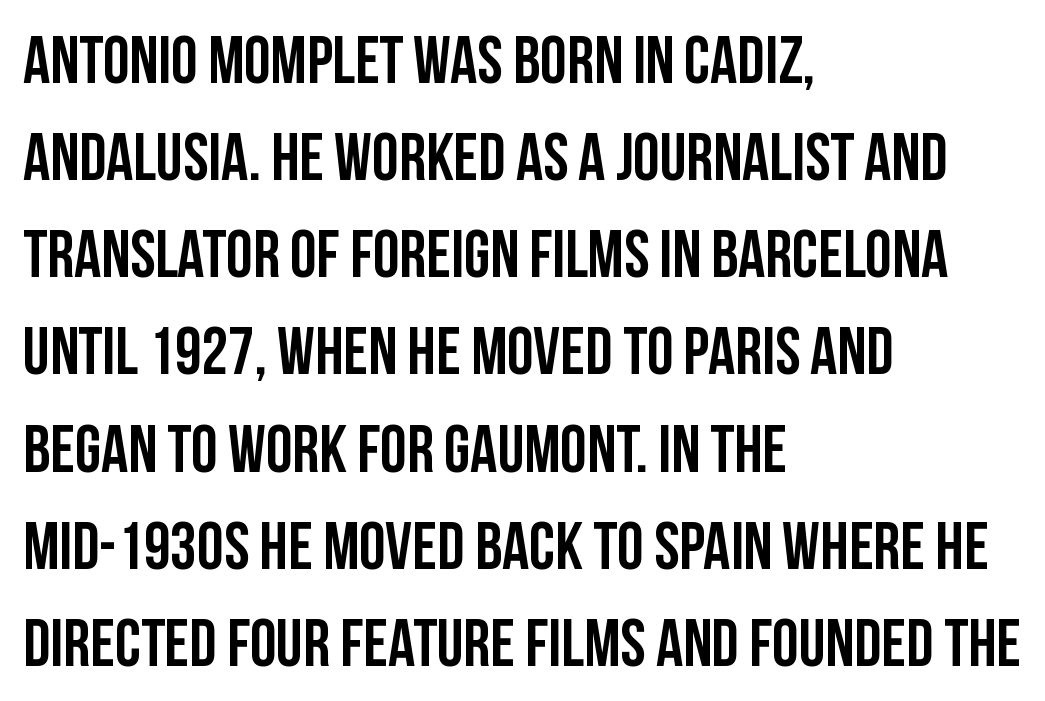
Q: Is the text italic (slanted)? A: No, it is upright.
Q: Is the typeface a serif or a sans-serif typeface? A: Sans-serif.
Q: Is the text underlined? A: No.
Q: How is the paragraph aligned? A: Left-aligned.
Q: Is the spacing between letters normal or unusually wide? A: Normal.
Q: Is the spacing between lines tight, normal or loose? A: Normal.
Q: Width (condensed, normal, or wide)? A: Condensed.
Q: Stroke contrast? A: Low.
Q: x-height? A: Large.
Q: Monospaced? A: No.
